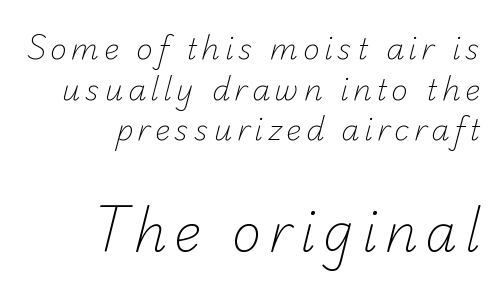
{"serif": "no", "bold": "no", "weight": "light", "width": "normal", "stroke_contrast": "low", "x_height": "small", "monospaced": "no", "underline": "no", "line_spacing": "normal", "line_spacing_ratio": 1.4, "larger_block": "second", "size_ratio": 1.76, "glyph_px": 51}
